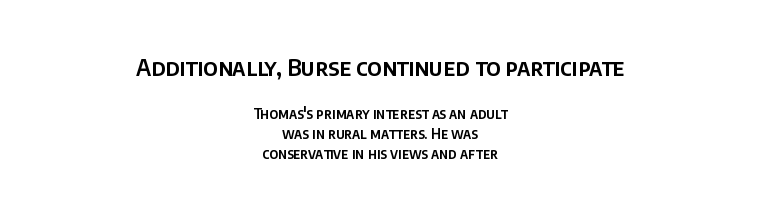
Inter-character spacing is left at the font's built-in metrics. Italic? Not at all — the glyphs are vertical. A normal amount of white space separates one row of letters from the next. Typeset on center — no edge is straight. The baseline area is clear. Character size in the leading block exceeds that of the trailing block.
